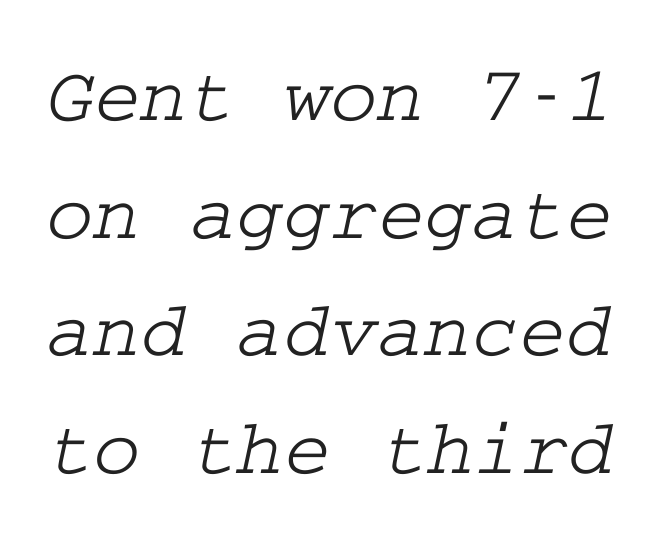
Nobody drew a line under any word here. The rendering shows small feet on the letterforms — a serif design. The passage shown has conventional tracking throughout. The space between consecutive lines is moderate.
